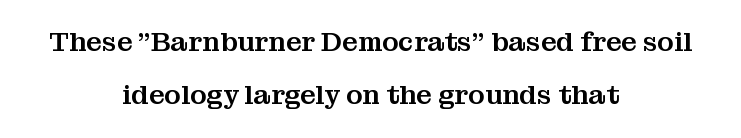
The image shows 27 px text type, upright; set centered, loose line spacing (1.98x), normal letter spacing, not underlined.
